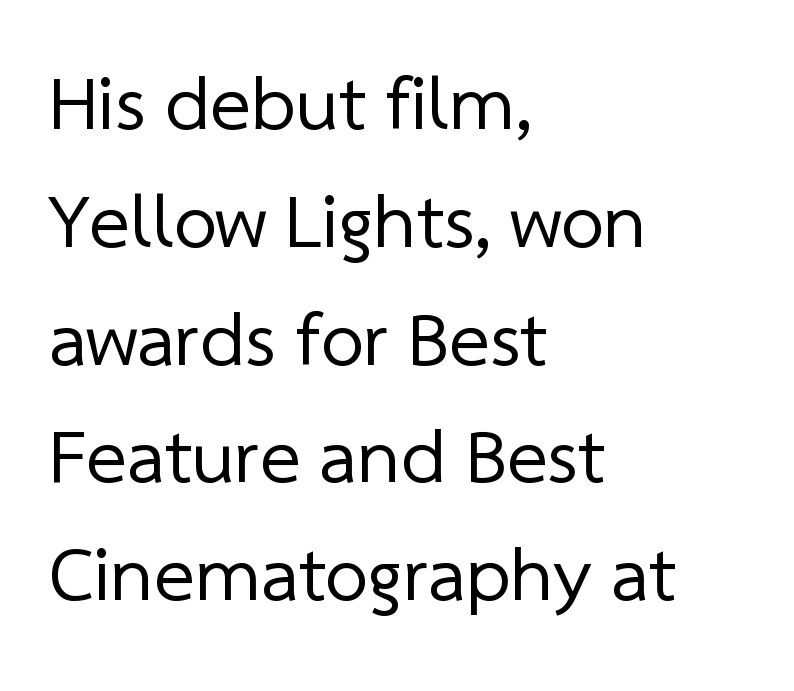
The image shows 77 px regular-weight sans-serif type; set left-aligned, normal line spacing (1.53x), normal letter spacing, not underlined; low stroke contrast and a medium x-height.
